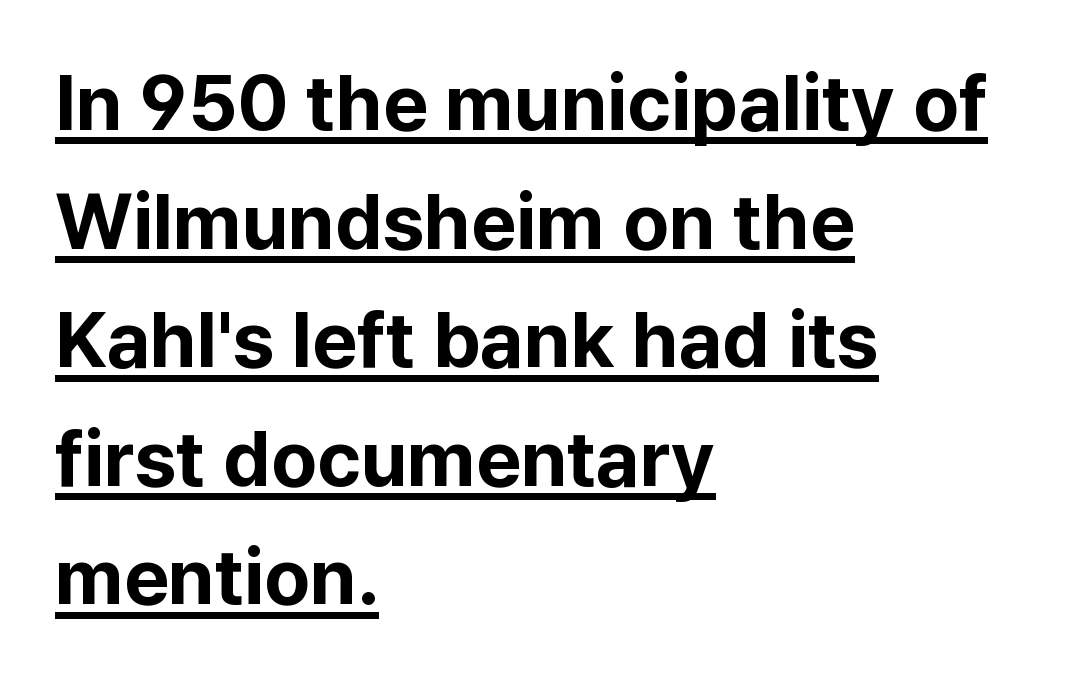
{"serif": "no", "italic": "no", "bold": "yes", "weight": "bold", "width": "normal", "stroke_contrast": "low", "x_height": "medium", "monospaced": "no", "underline": "yes", "align": "left", "line_spacing": "normal", "line_spacing_ratio": 1.52, "letter_spacing": "normal", "letter_spacing_em": 0.0, "glyph_px": 78}
